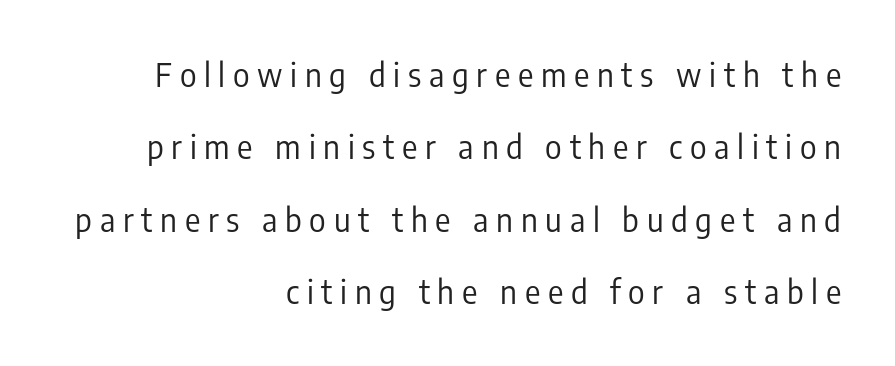
{"serif": "no", "italic": "no", "bold": "no", "weight": "regular", "width": "condensed", "stroke_contrast": "low", "x_height": "medium", "monospaced": "no", "underline": "no", "align": "right", "line_spacing": "loose", "line_spacing_ratio": 2.26, "letter_spacing": "wide", "letter_spacing_em": 0.24, "glyph_px": 32}
